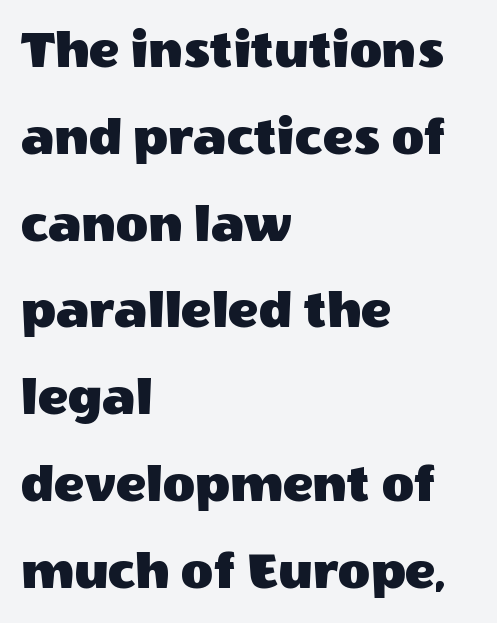
Vertical spacing — default. The face used here is proportionally spaced, like ordinary book or web type. Type style note: lacks serifs. The strip under each line holds only bare page. Italic: no, the glyphs are upright roman.
